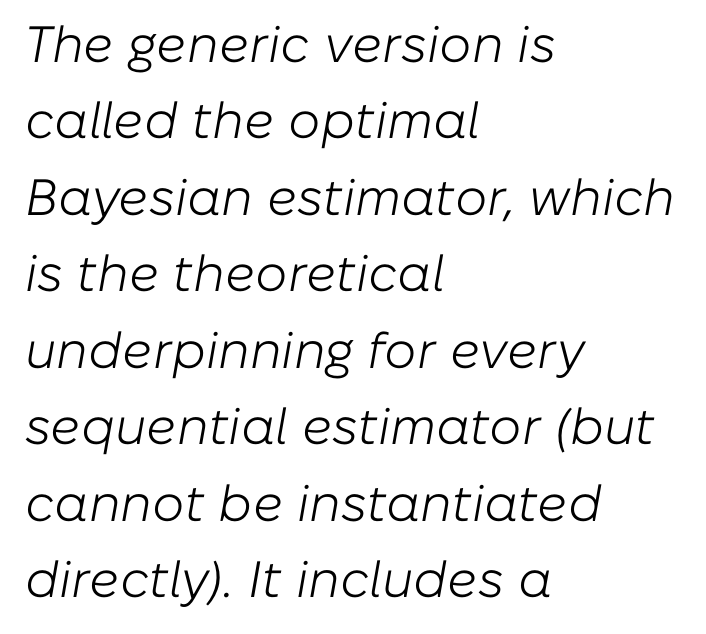
An italicized treatment has been applied to the whole sample. Each word holds together tightly as a unit, with standard inter-letter gaps. Beneath every word, the page is bare. Weight: in the light-to-regular range.
